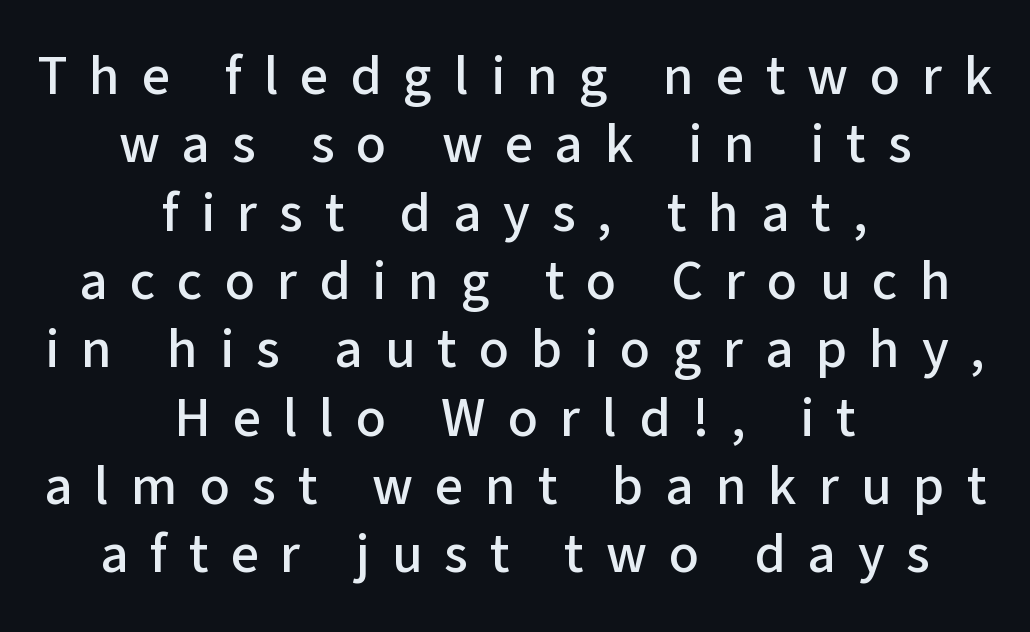
No feet cap the strokes, marking this as sans-serif type. Leftover space on each line is divided equally before and after the words. You can tell it's not italic because the verticals are truly vertical. Character widths vary here, with narrow letters taking less room than wide ones.
